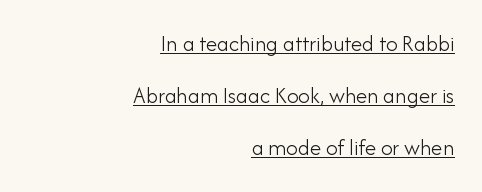
Q: Is the text bold? A: No.
Q: Is the text italic (slanted)? A: No, it is upright.
Q: Is the text underlined? A: Yes.
Q: How is the paragraph aligned? A: Right-aligned.
Q: Is the spacing between letters normal or unusually wide? A: Normal.
Q: Is the spacing between lines tight, normal or loose? A: Loose.
